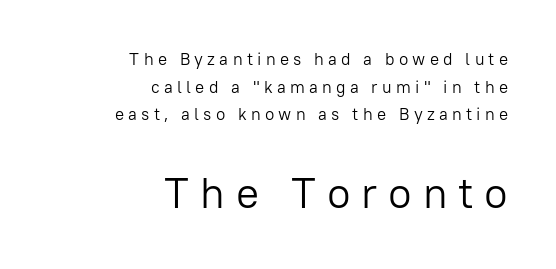
Q: Is the text bold? A: No.
Q: Is the text italic (slanted)? A: No, it is upright.
Q: Is the typeface a serif or a sans-serif typeface? A: Sans-serif.
Q: Is the text underlined? A: No.
Q: How is the paragraph aligned? A: Right-aligned.
Q: Is the spacing between letters normal or unusually wide? A: Unusually wide.
Q: Is the spacing between lines tight, normal or loose? A: Normal.
Q: Which block of text is set in a larger size, the first (top) or the second (bottom)? A: The second (bottom) one.
Q: Width (condensed, normal, or wide)? A: Normal.
Q: Stroke contrast? A: Low.
Q: x-height? A: Medium.
Q: Monospaced? A: No.
